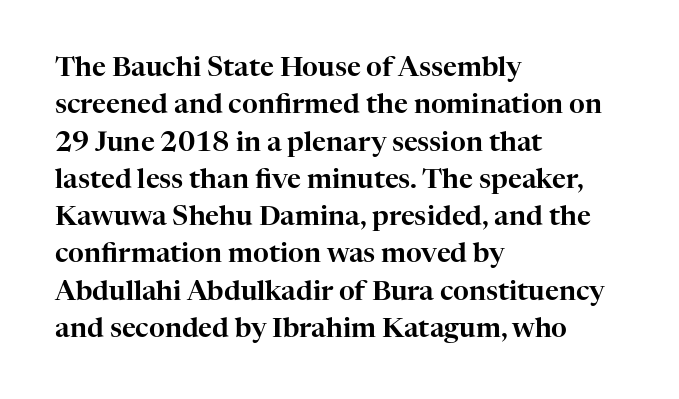
{"italic": "no", "underline": "no", "align": "left", "line_spacing": "normal", "line_spacing_ratio": 1.38, "letter_spacing": "normal", "letter_spacing_em": 0.0, "glyph_px": 27}
